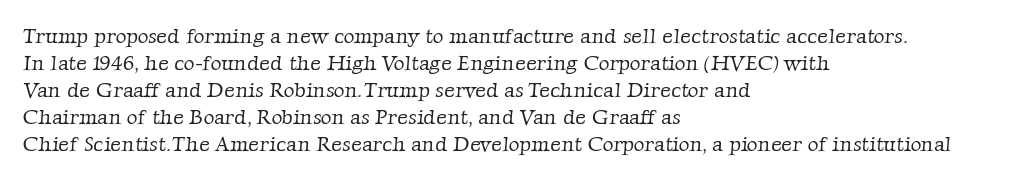
{"bold": "no", "underline": "no", "align": "left", "line_spacing": "normal", "line_spacing_ratio": 1.29, "letter_spacing": "normal", "letter_spacing_em": 0.0, "glyph_px": 21}
